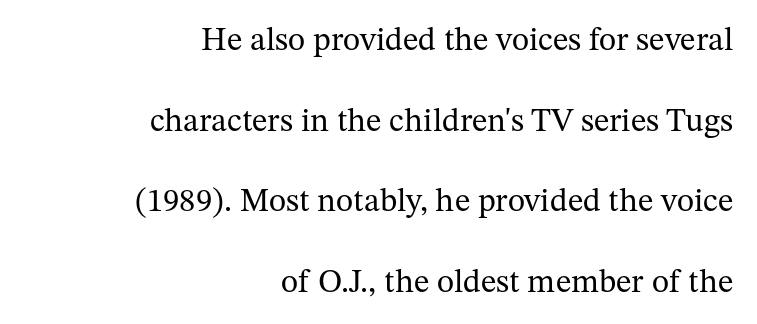
Q: Is the text bold? A: No.
Q: Is the text italic (slanted)? A: No, it is upright.
Q: Is the typeface a serif or a sans-serif typeface? A: Serif.
Q: Is the text underlined? A: No.
Q: How is the paragraph aligned? A: Right-aligned.
Q: Is the spacing between letters normal or unusually wide? A: Normal.
Q: Is the spacing between lines tight, normal or loose? A: Loose.
Q: Width (condensed, normal, or wide)? A: Normal.
Q: Stroke contrast? A: Medium.
Q: x-height? A: Medium.
Q: Monospaced? A: No.
